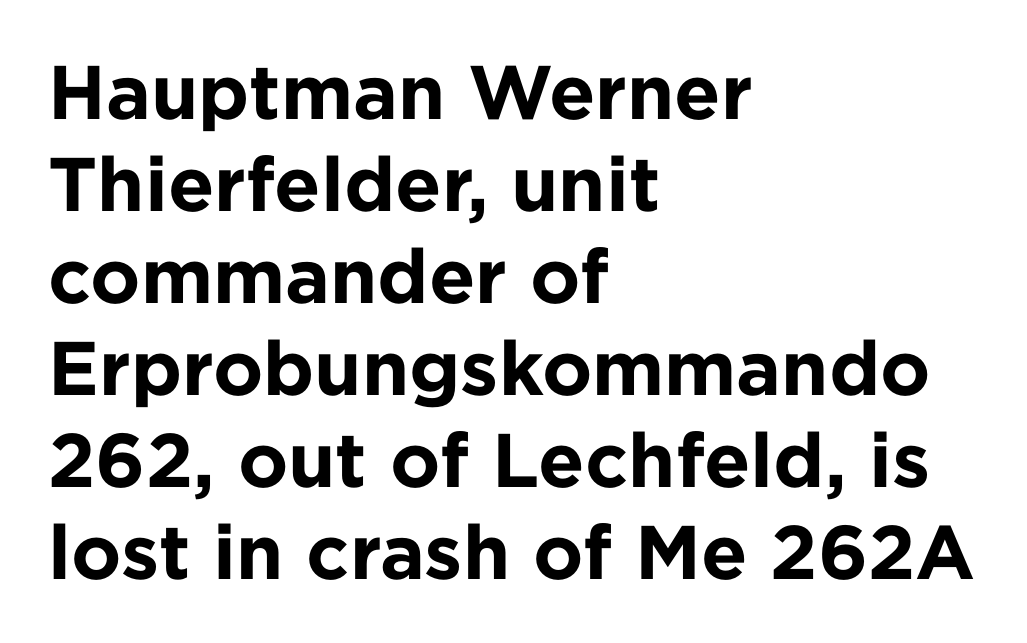
Q: Is the text bold? A: Yes.
Q: Is the text italic (slanted)? A: No, it is upright.
Q: Is the typeface a serif or a sans-serif typeface? A: Sans-serif.
Q: Is the text underlined? A: No.
Q: How is the paragraph aligned? A: Left-aligned.
Q: Is the spacing between letters normal or unusually wide? A: Normal.
Q: Width (condensed, normal, or wide)? A: Normal.
Q: Stroke contrast? A: Low.
Q: x-height? A: Medium.
Q: Monospaced? A: No.
